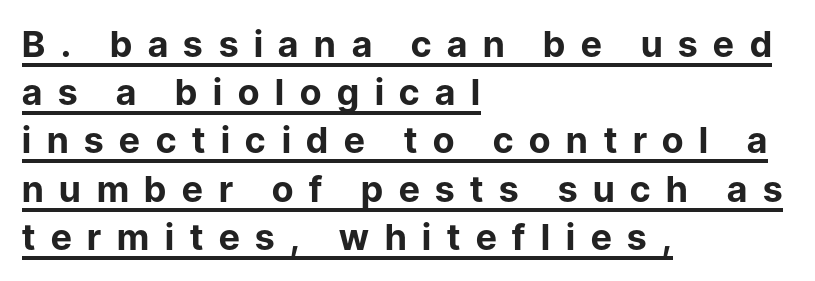
The image shows 36 px bold sans-serif type, upright; set left-aligned, normal line spacing (1.34x), unusually wide letter spacing (+0.44 em), underlined; low stroke contrast and a medium x-height.
